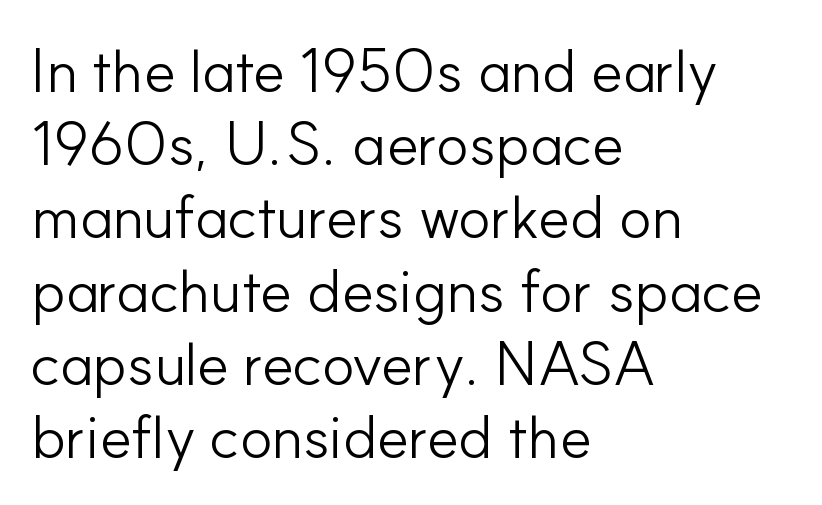
Q: Is the text bold? A: No.
Q: Is the text italic (slanted)? A: No, it is upright.
Q: Is the typeface a serif or a sans-serif typeface? A: Sans-serif.
Q: Is the text underlined? A: No.
Q: How is the paragraph aligned? A: Left-aligned.
Q: Is the spacing between letters normal or unusually wide? A: Normal.
Q: Width (condensed, normal, or wide)? A: Normal.
Q: Stroke contrast? A: Low.
Q: x-height? A: Small.
Q: Monospaced? A: No.
